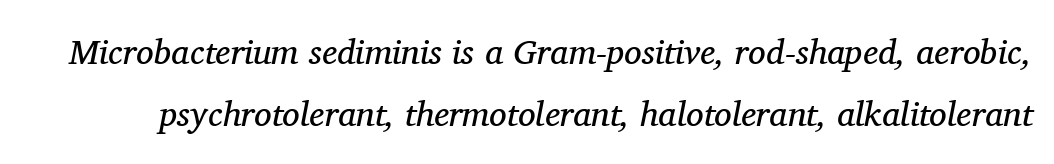
{"serif": "yes", "italic": "yes", "lean": "right", "slant_degrees": 11, "bold": "no", "weight": "regular", "width": "normal", "stroke_contrast": "medium", "x_height": "medium", "monospaced": "no", "underline": "no", "line_spacing_ratio": 1.76, "letter_spacing": "normal", "letter_spacing_em": 0.0, "glyph_px": 35}
